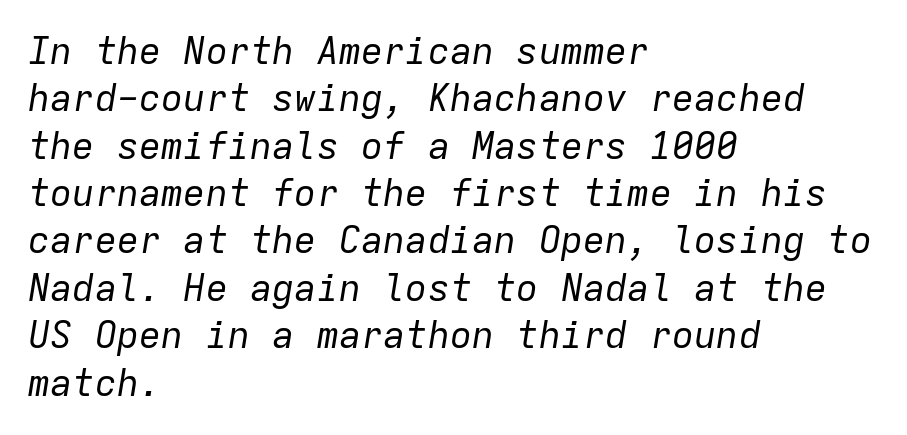
Q: Is the text bold? A: No.
Q: Is the text italic (slanted)? A: Yes, it leans right by about 9 degrees.
Q: Is the text underlined? A: No.
Q: How is the paragraph aligned? A: Left-aligned.
Q: Is the spacing between letters normal or unusually wide? A: Normal.
Q: Is the spacing between lines tight, normal or loose? A: Normal.
Q: Width (condensed, normal, or wide)? A: Normal.
Q: Stroke contrast? A: Low.
Q: x-height? A: Medium.
Q: Monospaced? A: Yes.
